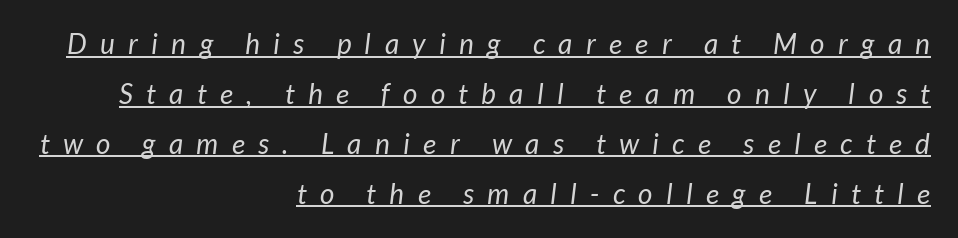
{"serif": "no", "bold": "no", "weight": "regular", "width": "normal", "stroke_contrast": "low", "x_height": "medium", "monospaced": "no", "underline": "yes", "align": "right", "line_spacing_ratio": 1.78, "letter_spacing": "wide", "letter_spacing_em": 0.48, "glyph_px": 28}
